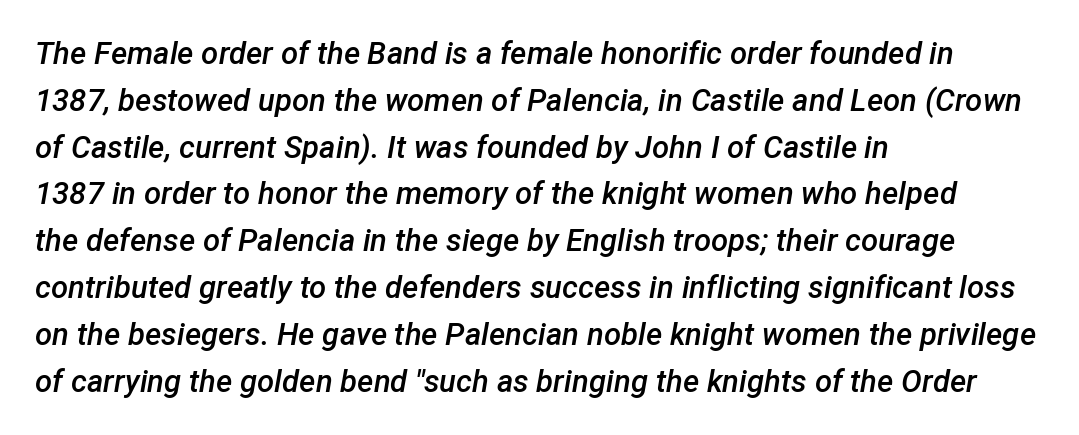
Q: Is the text bold? A: Semi-bold.
Q: Is the text italic (slanted)? A: Yes, it leans right by about 12 degrees.
Q: Is the text underlined? A: No.
Q: How is the paragraph aligned? A: Left-aligned.
Q: Is the spacing between letters normal or unusually wide? A: Normal.
Q: Is the spacing between lines tight, normal or loose? A: Normal.
Q: Width (condensed, normal, or wide)? A: Normal.
Q: Stroke contrast? A: Low.
Q: x-height? A: Medium.
Q: Monospaced? A: No.
